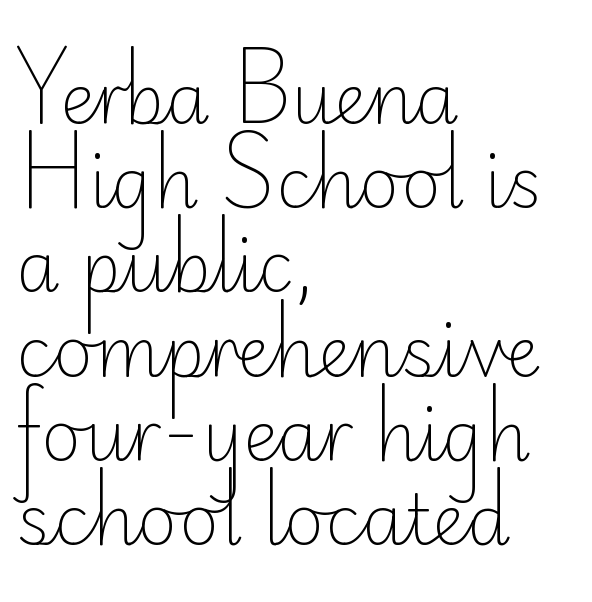
These lines were composed using upright roman letters. The strip under each line holds only bare page. No extra tracking has been applied to these lines. The paragraph shown leans on its left margin. Unbolded letterforms with no extra heft. Note: no serifs on the glyphs.
